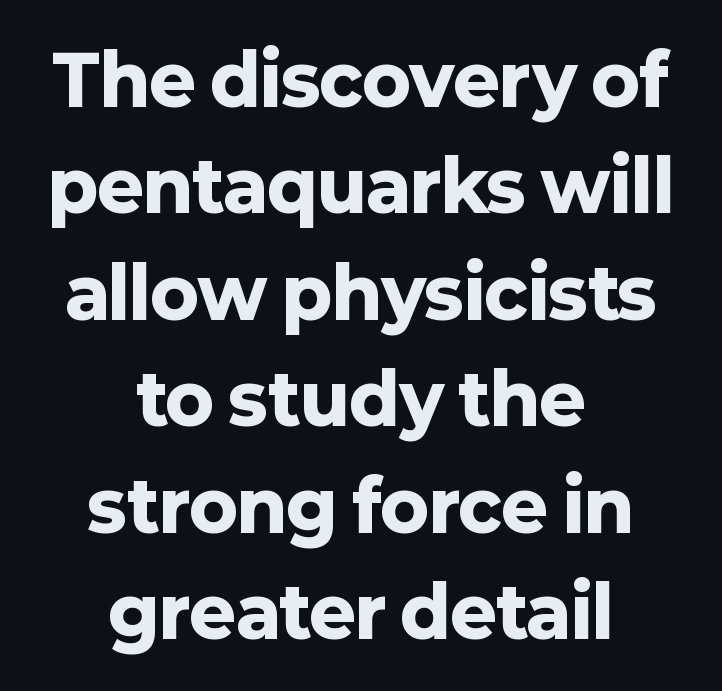
{"serif": "no", "italic": "no", "bold": "yes", "weight": "heavy", "width": "normal", "stroke_contrast": "low", "x_height": "medium", "monospaced": "no", "underline": "no", "align": "center", "line_spacing": "normal", "line_spacing_ratio": 1.52, "letter_spacing": "normal", "letter_spacing_em": 0.0, "glyph_px": 70}
